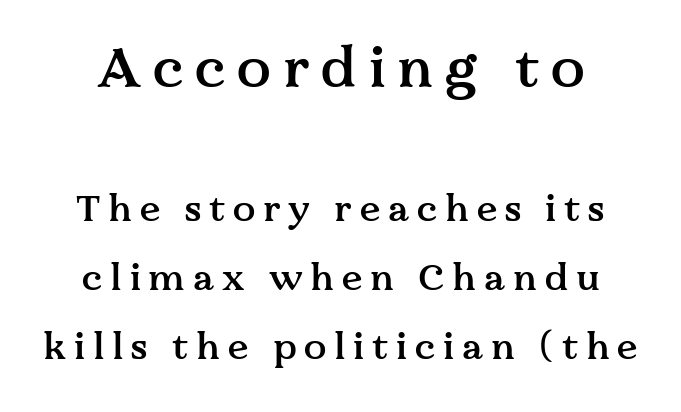
{"serif": "yes", "italic": "no", "bold": "semi", "weight": "semibold", "width": "normal", "stroke_contrast": "medium", "x_height": "medium", "monospaced": "no", "underline": "no", "line_spacing_ratio": 1.87, "letter_spacing": "wide", "letter_spacing_em": 0.21, "larger_block": "first", "size_ratio": 1.51, "glyph_px": 56}
